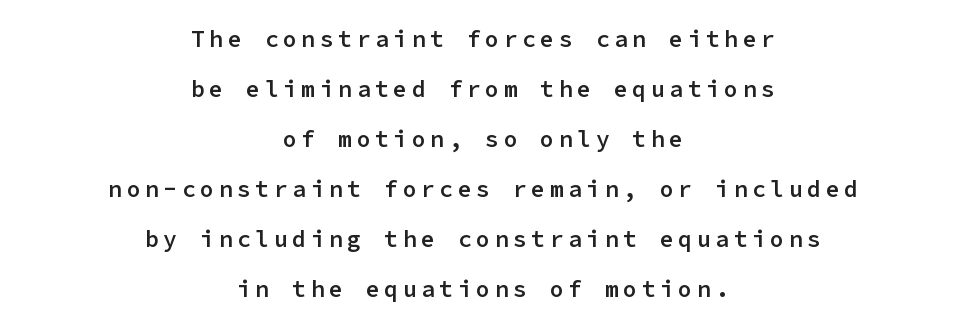
{"italic": "no", "bold": "semi", "underline": "no", "align": "center", "line_spacing": "loose", "line_spacing_ratio": 2.17, "letter_spacing": "wide", "letter_spacing_em": 0.2, "glyph_px": 23}
